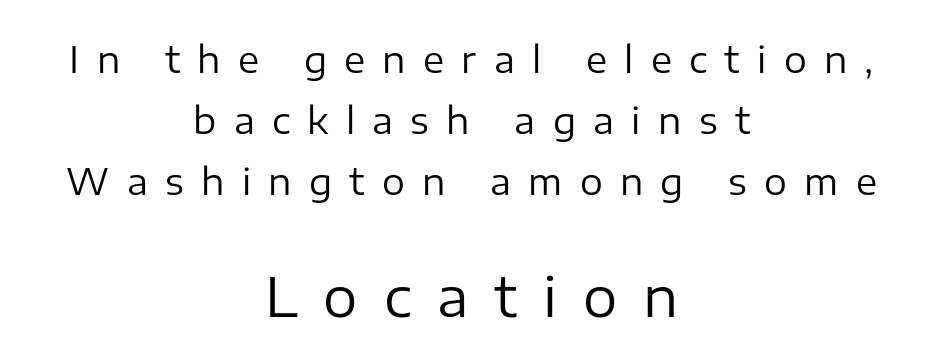
This sample has the flowing, uneven cadence of proportional lettering. Weight: regular or lighter. Has an underline been added? It has not. Where is the straight margin? There isn't one; the lines are centered. Short note: letters widely spaced. Check where the strokes stop: nothing finishes them off — pure sans.
